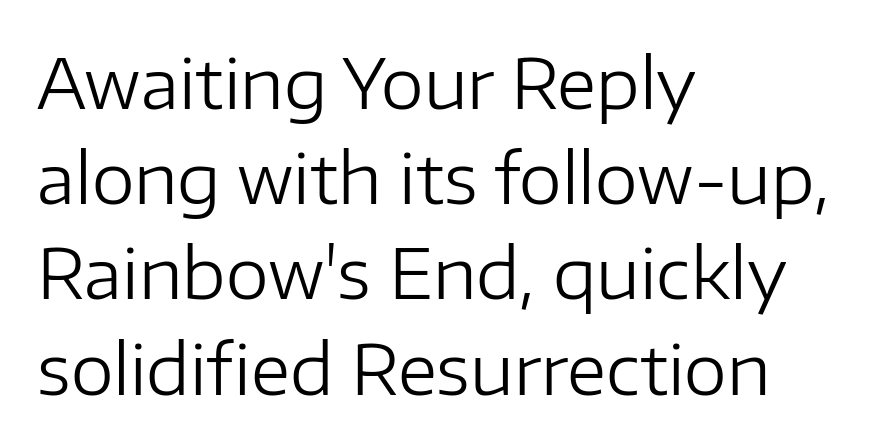
The image shows 69 px regular-weight sans-serif type, upright; set left-aligned, normal line spacing (1.38x), normal letter spacing, not underlined; low stroke contrast and a medium x-height.
